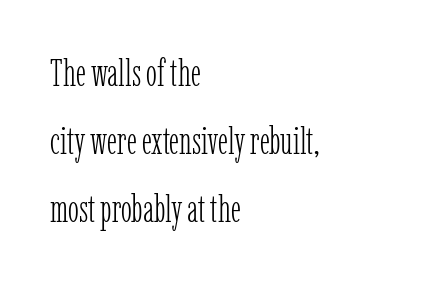
Q: Is the text bold? A: No.
Q: Is the text italic (slanted)? A: No, it is upright.
Q: Is the typeface a serif or a sans-serif typeface? A: Serif.
Q: Is the text underlined? A: No.
Q: How is the paragraph aligned? A: Left-aligned.
Q: Is the spacing between letters normal or unusually wide? A: Normal.
Q: Width (condensed, normal, or wide)? A: Condensed.
Q: Stroke contrast? A: Low.
Q: x-height? A: Medium.
Q: Monospaced? A: No.
